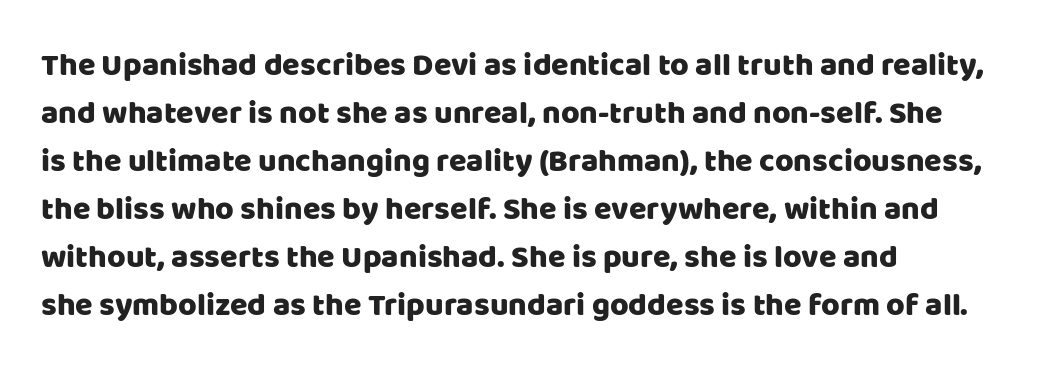
The area under the type is left untouched. Alignment: flush left. Think of a printed novel: that variable character pitch is what you see here. No extra tracking has been applied to these lines.
